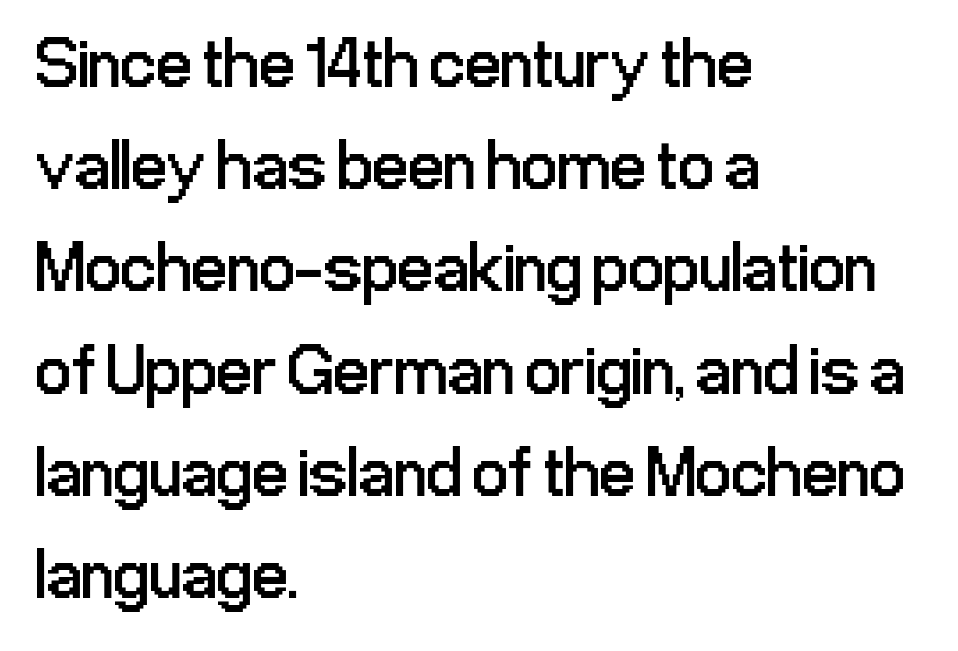
Compared with typical body copy, the letter spacing here is the same. The weight tops out at a normal text grade. A roman cut, with each character standing at attention. Are there feet on the stems? There aren't — it's a sans. You could not count columns in this text — the font is proportionally spaced. The foot of each line stays bare and open.
